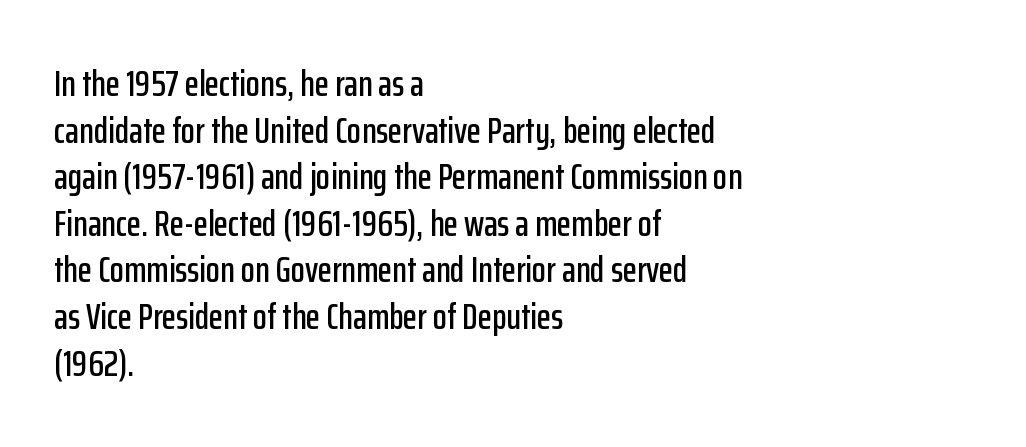
The image shows 37 px condensed sans-serif type, upright; set left-aligned, normal line spacing (1.26x), normal letter spacing, not underlined; low stroke contrast and a medium x-height.
